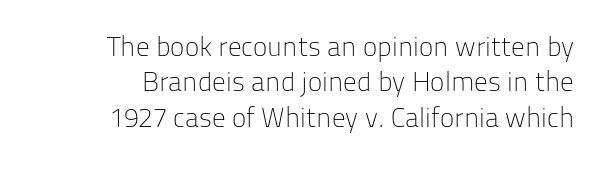
The image shows 27 px text type, upright; set normal line spacing (1.31x), normal letter spacing, not underlined.
